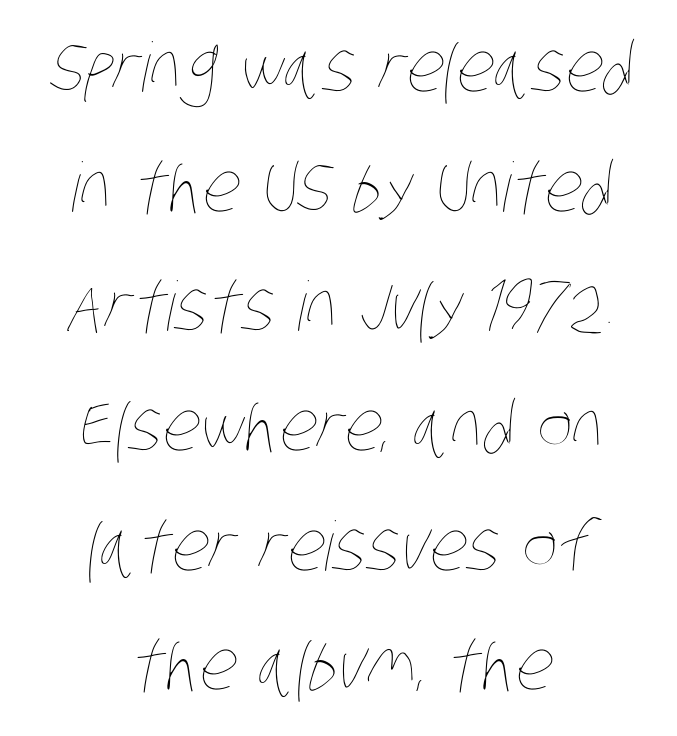
{"bold": "no", "weight": "thin", "width": "condensed", "stroke_contrast": "low", "x_height": "large", "monospaced": "no", "underline": "no", "align": "center", "line_spacing_ratio": 1.76, "letter_spacing": "normal", "letter_spacing_em": 0.0, "glyph_px": 68}
